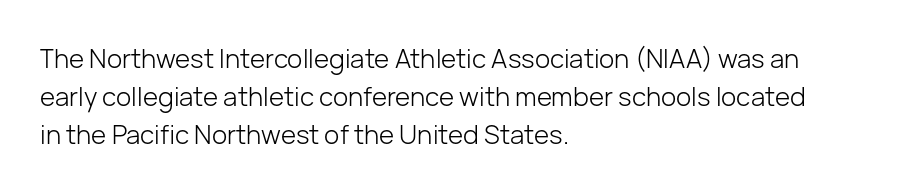
{"italic": "no", "bold": "no", "underline": "no", "align": "left", "line_spacing": "normal", "line_spacing_ratio": 1.46, "letter_spacing": "normal", "letter_spacing_em": 0.0, "glyph_px": 26}
